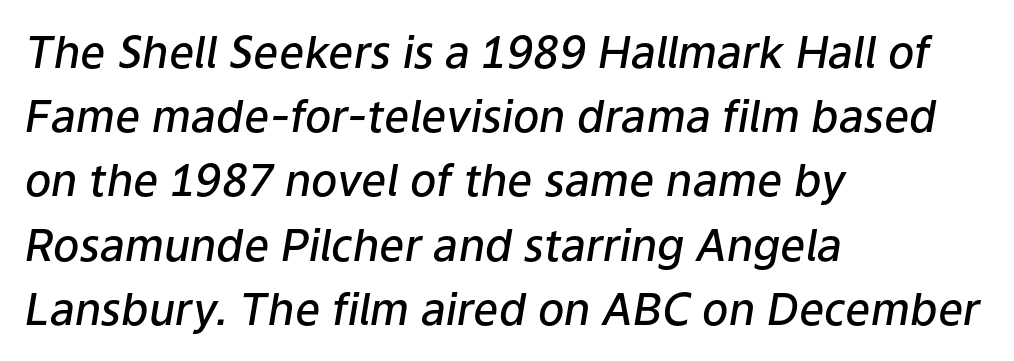
{"italic": "yes", "lean": "right", "slant_degrees": 9, "bold": "semi", "weight": "semibold", "width": "normal", "stroke_contrast": "low", "x_height": "medium", "monospaced": "no", "underline": "no", "align": "left", "line_spacing": "normal", "line_spacing_ratio": 1.46, "letter_spacing": "normal", "letter_spacing_em": 0.0, "glyph_px": 44}
